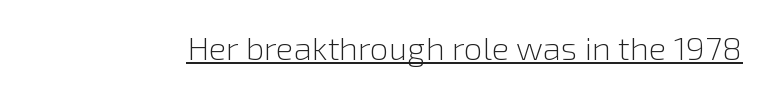
Unlike italic type, these characters show no tilt at all. Do the characters align in a grid? No, the font is proportional. Ink coverage per letter is moderate at most. Nothing sits at the stroke ends, so this counts as sans-serif. Quick note: underline on. These lines keep a tight, regular rhythm from letter to letter.
